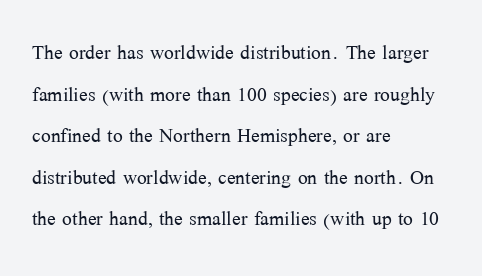
The image shows 26 px text type, upright; set left-aligned, normal line spacing (1.6x), normal letter spacing, not underlined.
